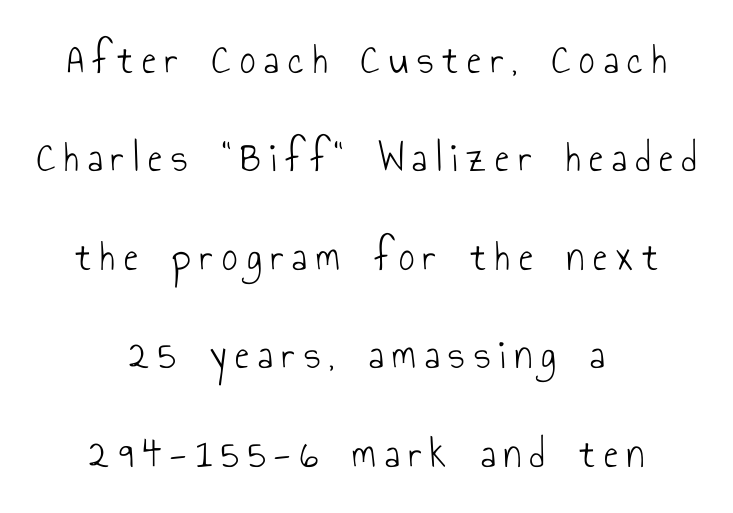
Stroke terminals: plain, sans-serif. The typography opts for an upright posture over an oblique one. The setting favours the middle, as headings and verse often do. Weight: in the light-to-regular range. This sample uses expanded letter spacing, leaving extra air between glyphs.
